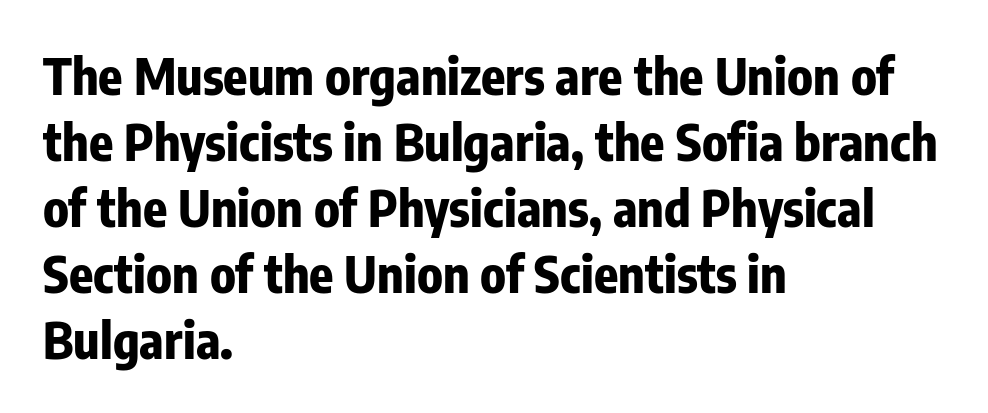
These lines stack with their left ends in a neat column. Does the weight exceed regular? Yes, all the way to bold. Note: no serifs on the glyphs. Decoration check: the copy has no underline. The letterforms sit shoulder to shoulder at normal distance. How would I describe the line gaps? Plain and ordinary.
